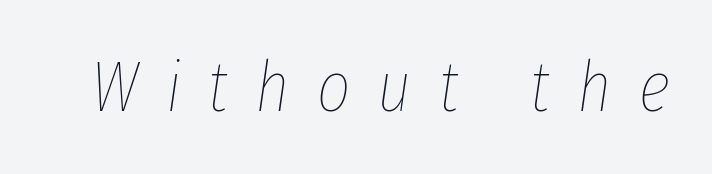
{"italic": "yes", "lean": "right", "slant_degrees": 8, "bold": "no", "weight": "thin", "width": "condensed", "stroke_contrast": "low", "x_height": "medium", "monospaced": "no", "underline": "no", "letter_spacing": "wide", "letter_spacing_em": 0.38, "glyph_px": 72}
